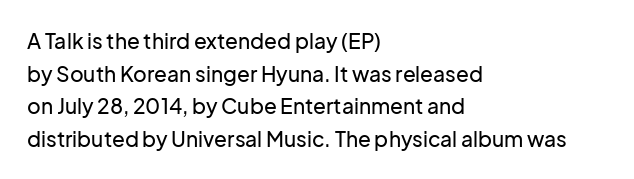
The image shows 21 px text type, upright; set left-aligned, normal line spacing (1.55x), normal letter spacing, not underlined.
